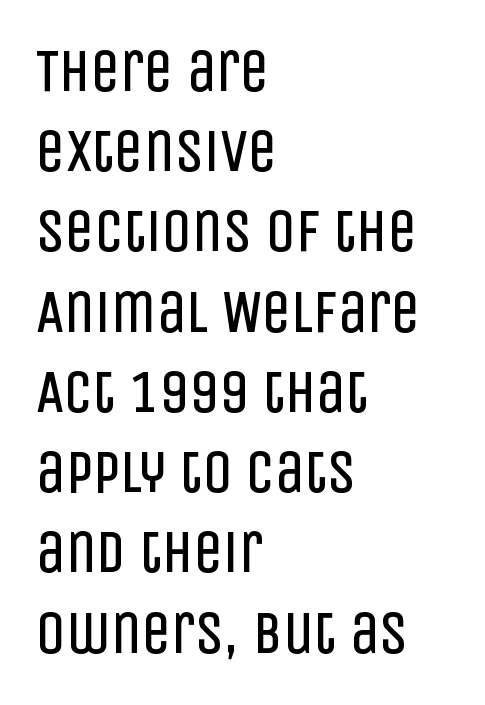
Q: Is the text bold? A: No.
Q: Is the text italic (slanted)? A: No, it is upright.
Q: Is the typeface a serif or a sans-serif typeface? A: Sans-serif.
Q: Is the text underlined? A: No.
Q: How is the paragraph aligned? A: Left-aligned.
Q: Is the spacing between letters normal or unusually wide? A: Normal.
Q: Is the spacing between lines tight, normal or loose? A: Normal.
Q: Width (condensed, normal, or wide)? A: Condensed.
Q: Stroke contrast? A: Low.
Q: x-height? A: Large.
Q: Monospaced? A: No.
